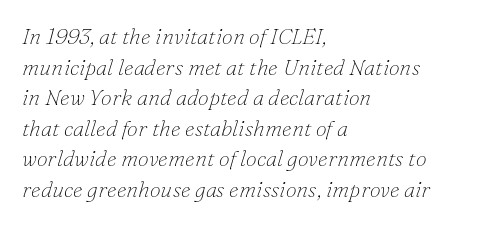
The image shows 22 px text type, italic (leaning right); set left-aligned, normal line spacing (1.39x), normal letter spacing, not underlined.
